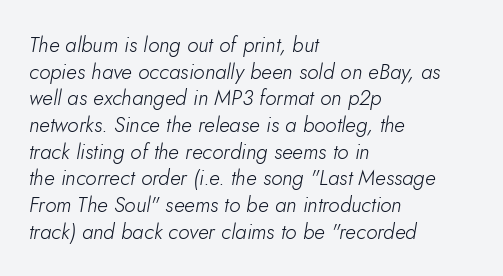
The image shows 21 px text type, italic (leaning right); set left-aligned, normal line spacing (1.27x), normal letter spacing, not underlined.
